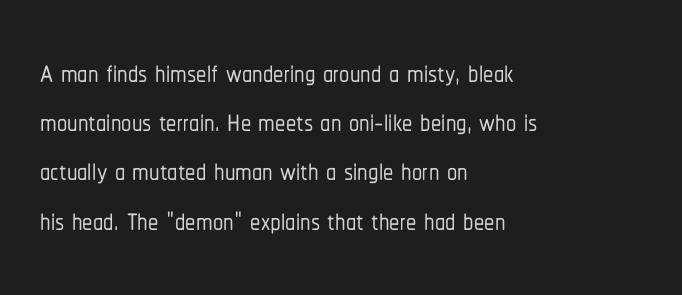
The image shows 41 px condensed sans-serif type, upright; set left-aligned, line spacing 1.2x, normal letter spacing, not underlined; low stroke contrast and a medium x-height.
